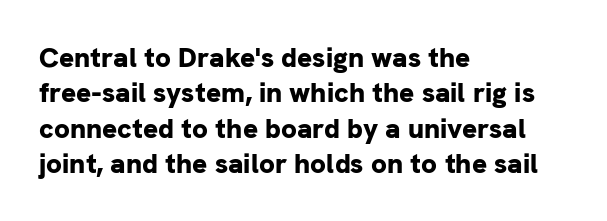
The image shows 28 px bold sans-serif type, upright; set left-aligned, normal line spacing (1.26x), normal letter spacing, not underlined; low stroke contrast and a medium x-height.
